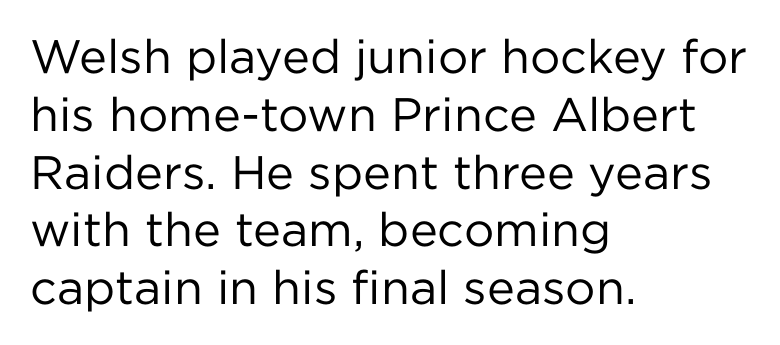
{"serif": "no", "italic": "no", "bold": "no", "weight": "regular", "width": "normal", "stroke_contrast": "low", "x_height": "medium", "monospaced": "no", "underline": "no", "align": "left", "line_spacing_ratio": 1.23, "letter_spacing": "normal", "letter_spacing_em": 0.0, "glyph_px": 47}
